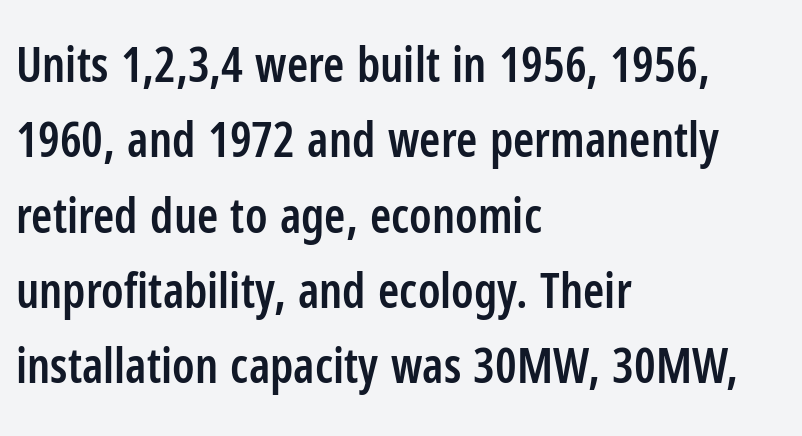
Each letter keeps its own natural width here, so spacing adapts to shape. Nothing sits at the stroke ends, so this counts as sans-serif. Lines of text with bare space underneath. Does the leading feel generous? No, just average. Its strokes are somewhat broadened, the hallmark of semibold type.
